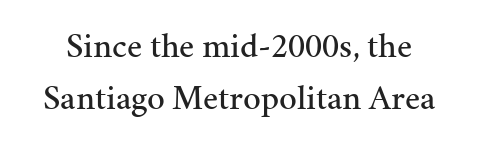
Q: Is the text italic (slanted)? A: No, it is upright.
Q: Is the typeface a serif or a sans-serif typeface? A: Serif.
Q: Is the text underlined? A: No.
Q: Is the spacing between letters normal or unusually wide? A: Normal.
Q: Is the spacing between lines tight, normal or loose? A: Normal.
Q: Width (condensed, normal, or wide)? A: Normal.
Q: Stroke contrast? A: Medium.
Q: x-height? A: Medium.
Q: Monospaced? A: No.
